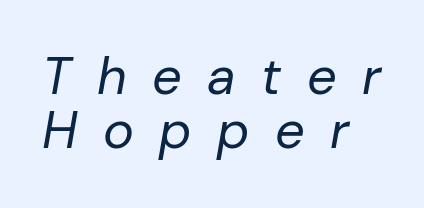
Q: Is the text bold? A: No.
Q: Is the text italic (slanted)? A: Yes, it leans right by about 10 degrees.
Q: Is the text underlined? A: No.
Q: Is the spacing between letters normal or unusually wide? A: Unusually wide.
Q: Is the spacing between lines tight, normal or loose? A: Tight.
Q: Width (condensed, normal, or wide)? A: Normal.
Q: Stroke contrast? A: Low.
Q: x-height? A: Medium.
Q: Monospaced? A: No.
